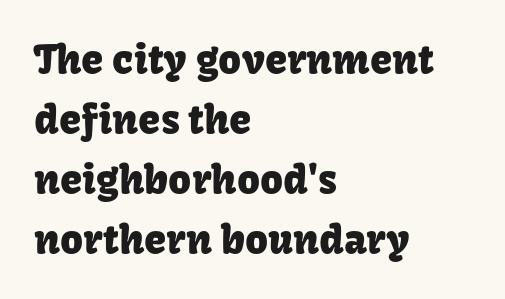
Q: Is the text italic (slanted)? A: No, it is upright.
Q: Is the typeface a serif or a sans-serif typeface? A: Sans-serif.
Q: Is the text underlined? A: No.
Q: How is the paragraph aligned? A: Left-aligned.
Q: Is the spacing between letters normal or unusually wide? A: Normal.
Q: Is the spacing between lines tight, normal or loose? A: Normal.
Q: Width (condensed, normal, or wide)? A: Normal.
Q: Stroke contrast? A: Low.
Q: x-height? A: Medium.
Q: Monospaced? A: No.
